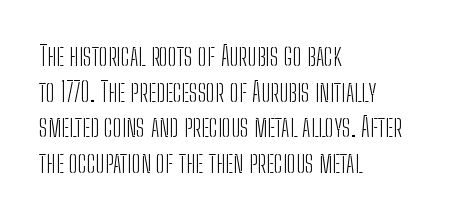
Q: Is the text bold? A: No.
Q: Is the text italic (slanted)? A: No, it is upright.
Q: Is the text underlined? A: No.
Q: How is the paragraph aligned? A: Left-aligned.
Q: Is the spacing between letters normal or unusually wide? A: Normal.
Q: Is the spacing between lines tight, normal or loose? A: Normal.
